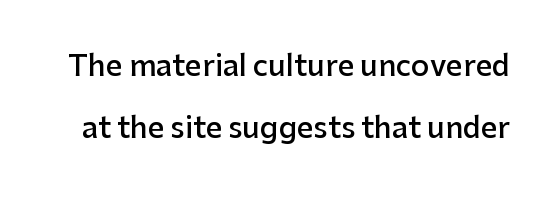
Vertical strokes here are truly vertical. Reading down the column, the eye jumps a long way to each next line. Look at the stroke-to-counter ratio: somewhat heavy, a semibold. This sample uses plain, unmodified letter spacing. These lines are rendered in a variable-pitch font.
